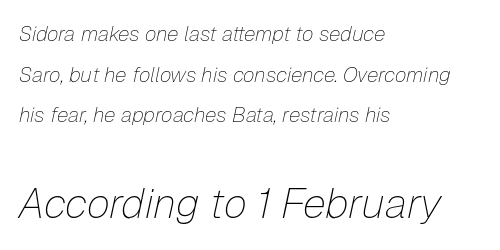
{"italic": "yes", "lean": "right", "slant_degrees": 12, "bold": "no", "weight": "thin", "width": "normal", "stroke_contrast": "low", "x_height": "medium", "monospaced": "no", "underline": "no", "align": "left", "line_spacing": "loose", "line_spacing_ratio": 1.94, "letter_spacing": "normal", "letter_spacing_em": 0.0, "larger_block": "second", "size_ratio": 2.0, "glyph_px": 42}
